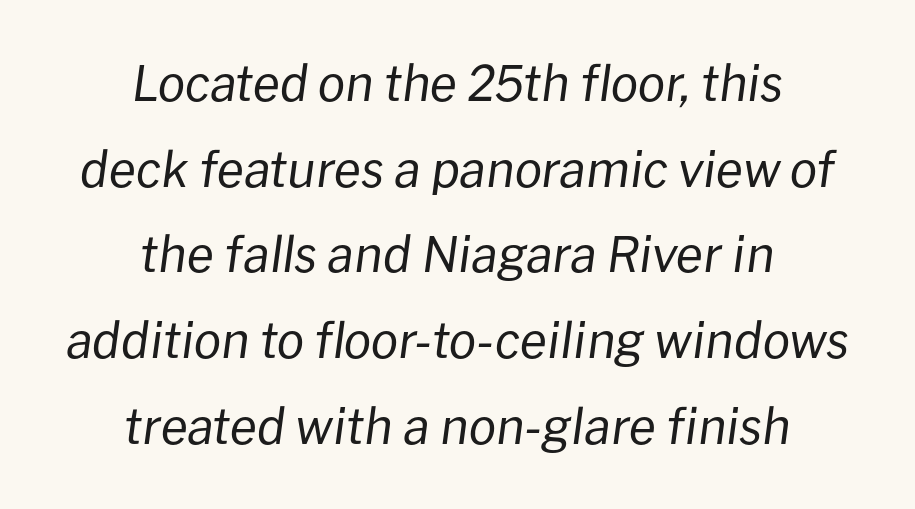
{"italic": "yes", "lean": "right", "slant_degrees": 8, "bold": "no", "weight": "regular", "width": "normal", "stroke_contrast": "low", "x_height": "medium", "monospaced": "no", "underline": "no", "align": "center", "line_spacing_ratio": 1.75, "letter_spacing": "normal", "letter_spacing_em": 0.0, "glyph_px": 49}
